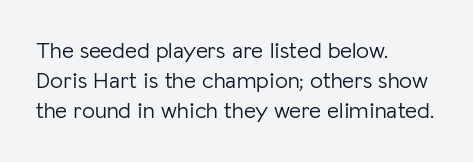
Q: Is the text bold? A: No.
Q: Is the text italic (slanted)? A: No, it is upright.
Q: Is the text underlined? A: No.
Q: How is the paragraph aligned? A: Left-aligned.
Q: Is the spacing between letters normal or unusually wide? A: Normal.
Q: Is the spacing between lines tight, normal or loose? A: Normal.
